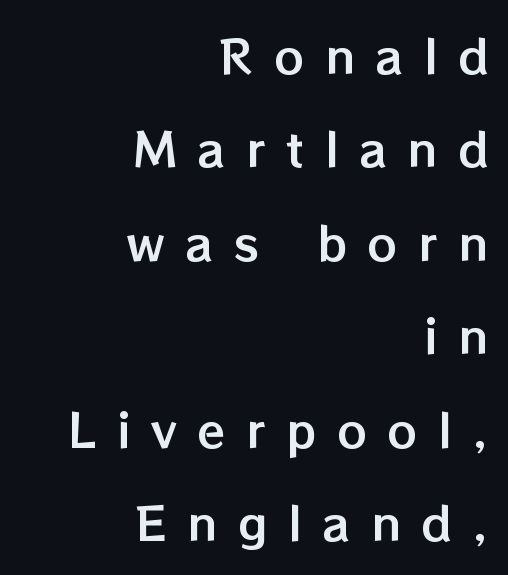
{"italic": "no", "width": "normal", "stroke_contrast": "low", "x_height": "medium", "monospaced": "no", "underline": "no", "align": "right", "line_spacing": "loose", "line_spacing_ratio": 2.03, "letter_spacing": "wide", "letter_spacing_em": 0.45, "glyph_px": 46}
